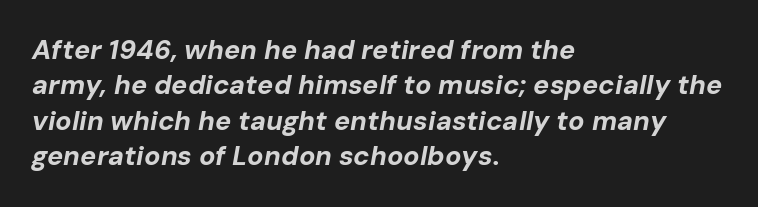
The image shows 27 px bold type, italic (leaning right); set left-aligned, normal line spacing (1.31x), normal letter spacing, not underlined.
